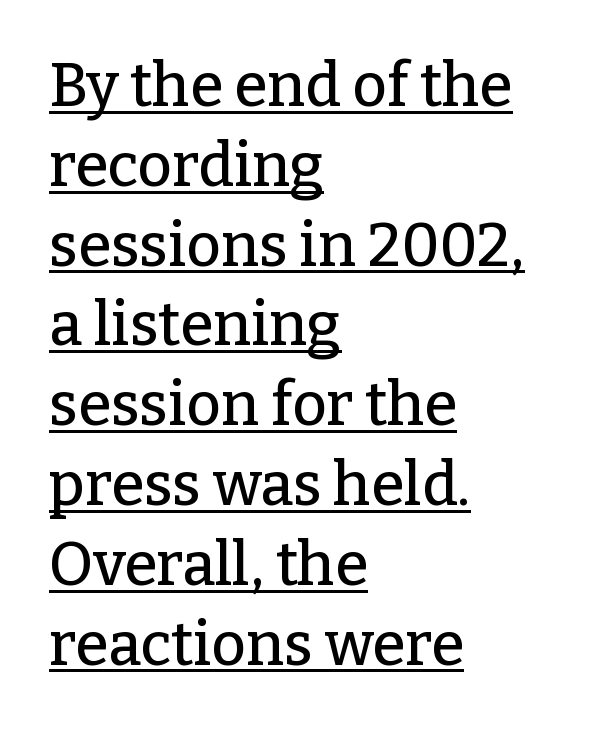
Q: Is the text italic (slanted)? A: No, it is upright.
Q: Is the typeface a serif or a sans-serif typeface? A: Serif.
Q: Is the text underlined? A: Yes.
Q: How is the paragraph aligned? A: Left-aligned.
Q: Is the spacing between letters normal or unusually wide? A: Normal.
Q: Is the spacing between lines tight, normal or loose? A: Normal.
Q: Width (condensed, normal, or wide)? A: Normal.
Q: Stroke contrast? A: Low.
Q: x-height? A: Medium.
Q: Monospaced? A: No.
